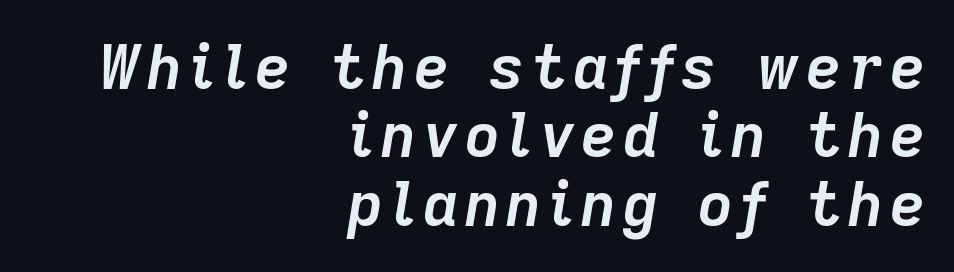
Emphasis-style slanted type is in use. The string is rendered with underlining switched off. The ragged edge is on the left, which tells us the setting is flush right. Vertically, the passage feels compressed, each row crowding the next. Character widths vary here, with narrow letters taking less room than wide ones. Is the type bold? Yes — the strokes are clearly thick and heavy.
